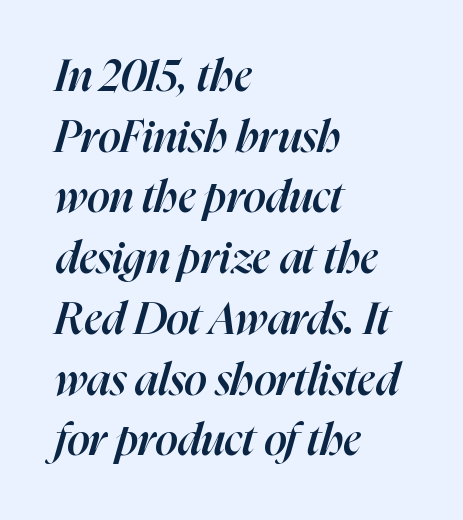
Q: Is the text bold? A: Semi-bold.
Q: Is the text italic (slanted)? A: Yes, it leans right by about 16 degrees.
Q: Is the text underlined? A: No.
Q: How is the paragraph aligned? A: Left-aligned.
Q: Is the spacing between letters normal or unusually wide? A: Normal.
Q: Is the spacing between lines tight, normal or loose? A: Normal.
Q: Width (condensed, normal, or wide)? A: Normal.
Q: Stroke contrast? A: High.
Q: x-height? A: Medium.
Q: Monospaced? A: No.
